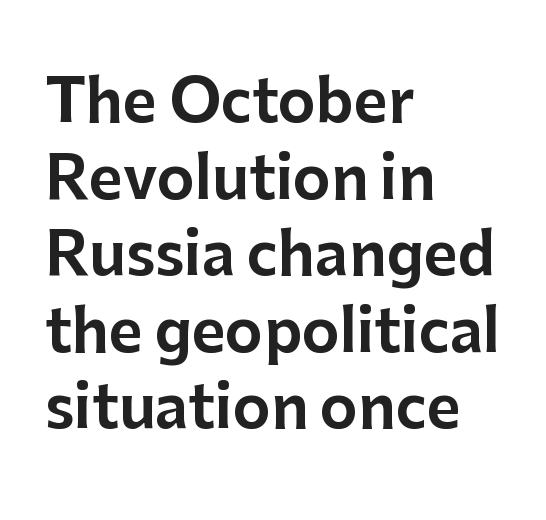
The image shows 58 px sans-serif type, upright; set left-aligned, normal line spacing (1.32x), normal letter spacing, not underlined; low stroke contrast and a medium x-height.
